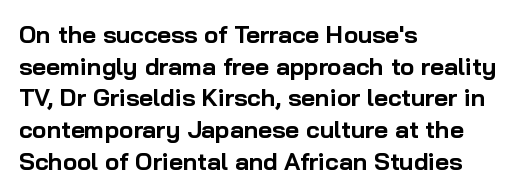
{"italic": "no", "bold": "yes", "underline": "no", "align": "left", "line_spacing": "normal", "line_spacing_ratio": 1.32, "letter_spacing": "normal", "letter_spacing_em": 0.0, "glyph_px": 24}
